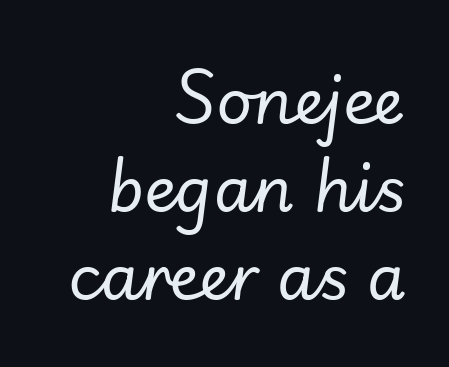
Q: Is the text bold? A: No.
Q: Is the text italic (slanted)? A: Yes, it leans right by about 7 degrees.
Q: Is the text underlined? A: No.
Q: How is the paragraph aligned? A: Right-aligned.
Q: Is the spacing between letters normal or unusually wide? A: Normal.
Q: Is the spacing between lines tight, normal or loose? A: Normal.
Q: Width (condensed, normal, or wide)? A: Normal.
Q: Stroke contrast? A: Low.
Q: x-height? A: Small.
Q: Monospaced? A: No.
